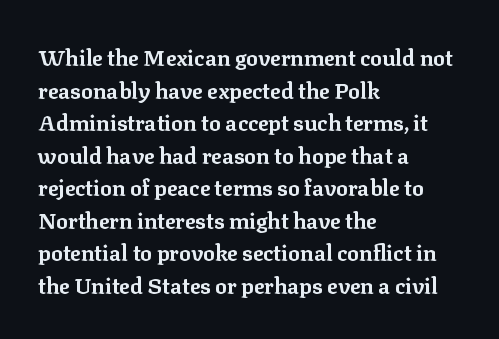
The letters stand straight up with perfectly vertical stems. Vertical spacing — default. Beneath every word, the page is bare. Typeset ragged right — the left edge is the straight one.
